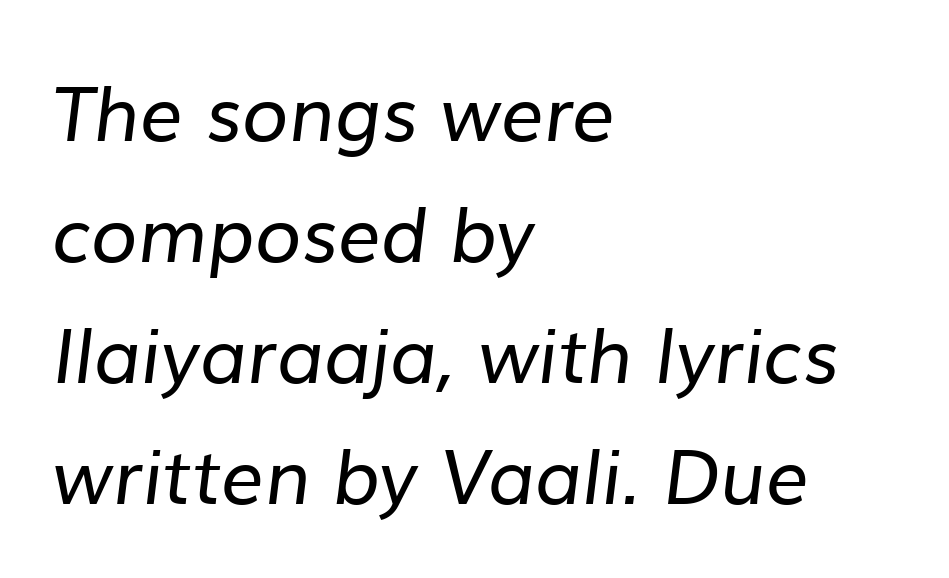
Default kerning and tracking; the words read as compact shapes. The weight would be labelled regular, book, light, or lighter still. Just letters on the line, the space beneath them empty. A typesetter would call this leading conventional body-copy spacing.
